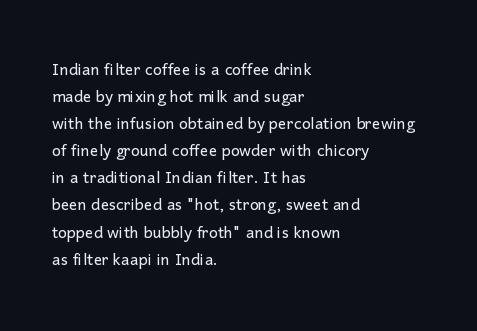
{"italic": "no", "bold": "no", "underline": "no", "align": "left", "line_spacing": "normal", "line_spacing_ratio": 1.29, "letter_spacing": "normal", "letter_spacing_em": 0.0, "glyph_px": 21}
